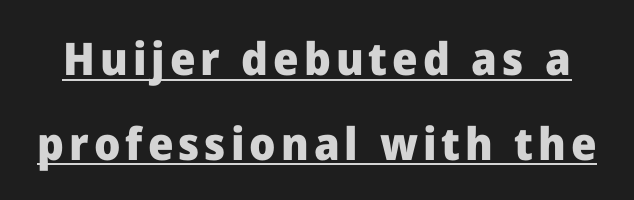
Q: Is the text bold? A: Yes.
Q: Is the text italic (slanted)? A: No, it is upright.
Q: Is the typeface a serif or a sans-serif typeface? A: Sans-serif.
Q: Is the text underlined? A: Yes.
Q: Width (condensed, normal, or wide)? A: Normal.
Q: Stroke contrast? A: Low.
Q: x-height? A: Medium.
Q: Monospaced? A: No.
